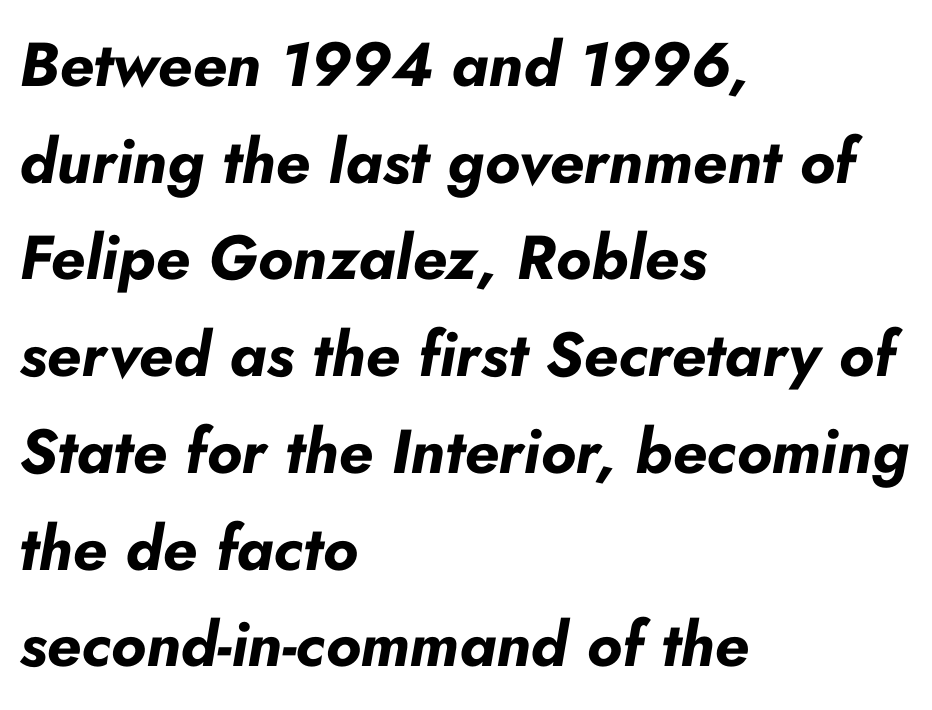
Is the letter spacing exaggerated? No — it looks like the ordinary default. Just letters on the line, the space beneath them empty. Spacing verdict: proportional, widths tailored to each character. Regarding leading, the lines here are spaced in the standard way. Does the copy run flush right? No — it runs flush left. In terms of posture, this sample is oblique.
